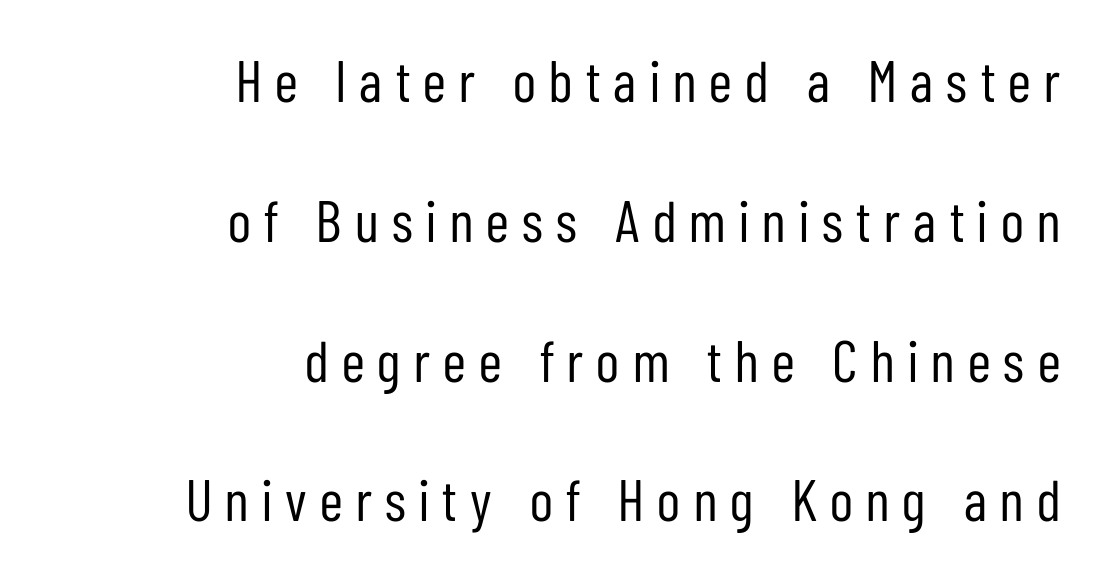
{"serif": "no", "italic": "no", "bold": "no", "weight": "regular", "width": "condensed", "stroke_contrast": "low", "x_height": "medium", "monospaced": "no", "underline": "no", "align": "right", "line_spacing": "loose", "line_spacing_ratio": 2.41, "letter_spacing": "wide", "letter_spacing_em": 0.23, "glyph_px": 58}
